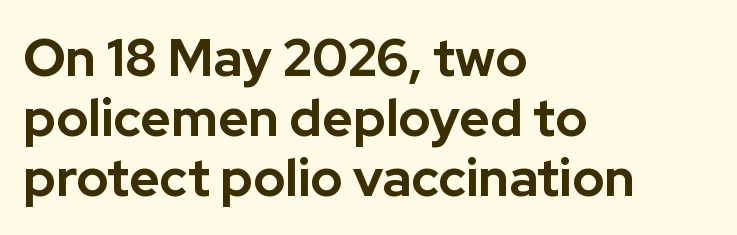
The image shows 52 px bold sans-serif type, upright; set left-aligned, tight line spacing (1.15x), normal letter spacing, not underlined; low stroke contrast and a medium x-height.
